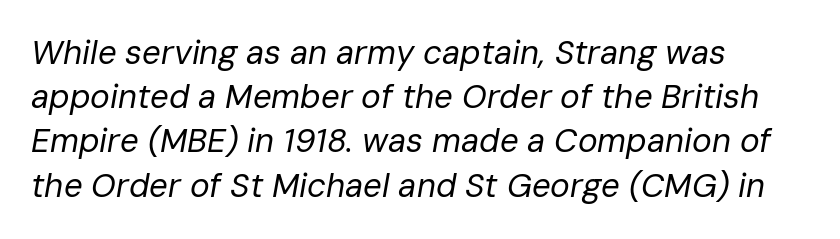
Q: Is the text bold? A: No.
Q: Is the text italic (slanted)? A: Yes, it leans right by about 10 degrees.
Q: Is the text underlined? A: No.
Q: How is the paragraph aligned? A: Left-aligned.
Q: Is the spacing between letters normal or unusually wide? A: Normal.
Q: Is the spacing between lines tight, normal or loose? A: Normal.
Q: Width (condensed, normal, or wide)? A: Normal.
Q: Stroke contrast? A: Low.
Q: x-height? A: Medium.
Q: Monospaced? A: No.
